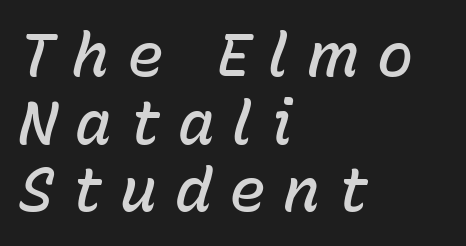
Q: Is the text bold? A: Semi-bold.
Q: Is the text italic (slanted)? A: Yes, it leans right by about 15 degrees.
Q: Is the text underlined? A: No.
Q: How is the paragraph aligned? A: Left-aligned.
Q: Is the spacing between letters normal or unusually wide? A: Unusually wide.
Q: Is the spacing between lines tight, normal or loose? A: Tight.
Q: Width (condensed, normal, or wide)? A: Normal.
Q: Stroke contrast? A: Low.
Q: x-height? A: Medium.
Q: Monospaced? A: No.
